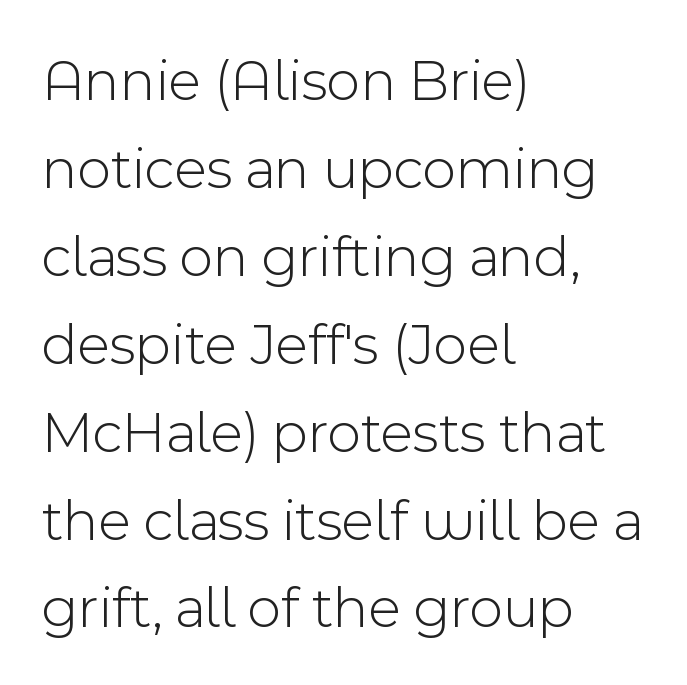
The cut favours lightness, reaching ordinary text weight at its darkest. The ragged edge is on the right, which tells us the setting is flush left. This sample uses plain, unmodified letter spacing. You can tell from the bare stems that sans-serif type was used. Honestly, the row spacing looks completely unremarkable. The rendering uses natural spacing where letterforms have individual widths.
